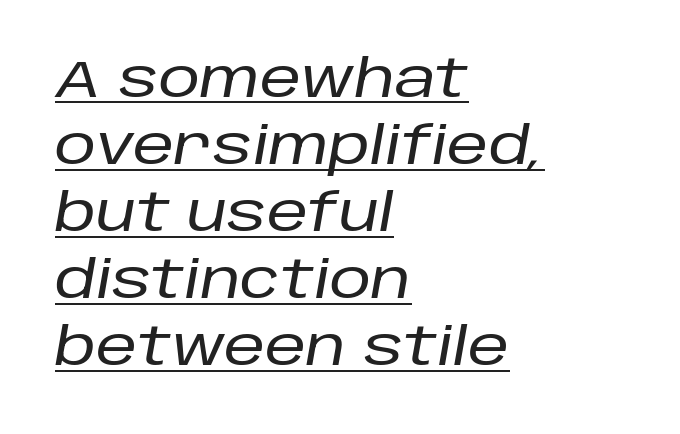
The ragged edge is on the right, which tells us the setting is flush left. Emphasis-style slanted type is in use. Each line of the rendering has a horizontal stroke beneath the glyphs. Whoever set this chose a conventional vertical rhythm. This sample has the flowing, uneven cadence of proportional lettering.
